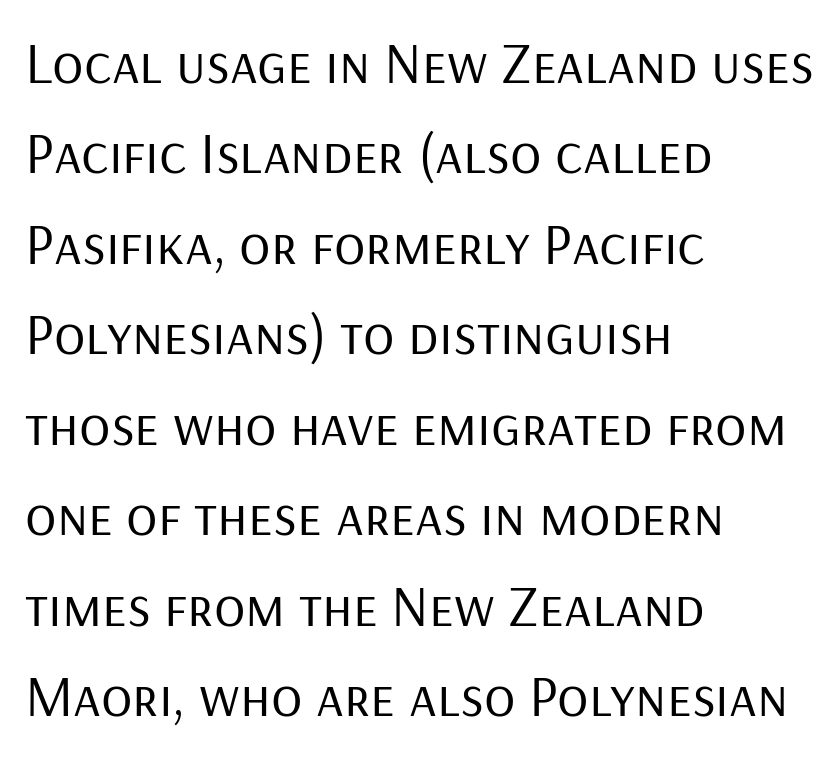
The image shows 58 px regular-weight sans-serif type, upright; set left-aligned, normal line spacing (1.56x), normal letter spacing, not underlined; low stroke contrast and a medium x-height.
